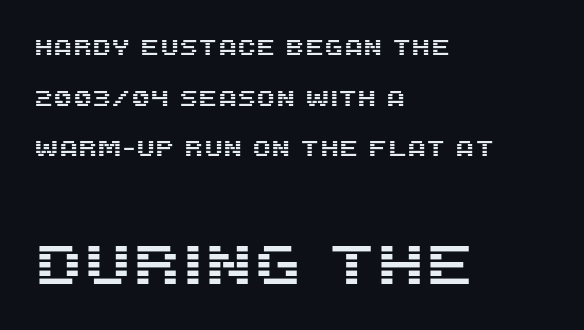
The image shows 56 px sans-serif type, upright; set left-aligned, loose line spacing (2.3x), normal letter spacing, not underlined; the second (bottom) block is 2.55x larger; medium stroke contrast and a large x-height.
